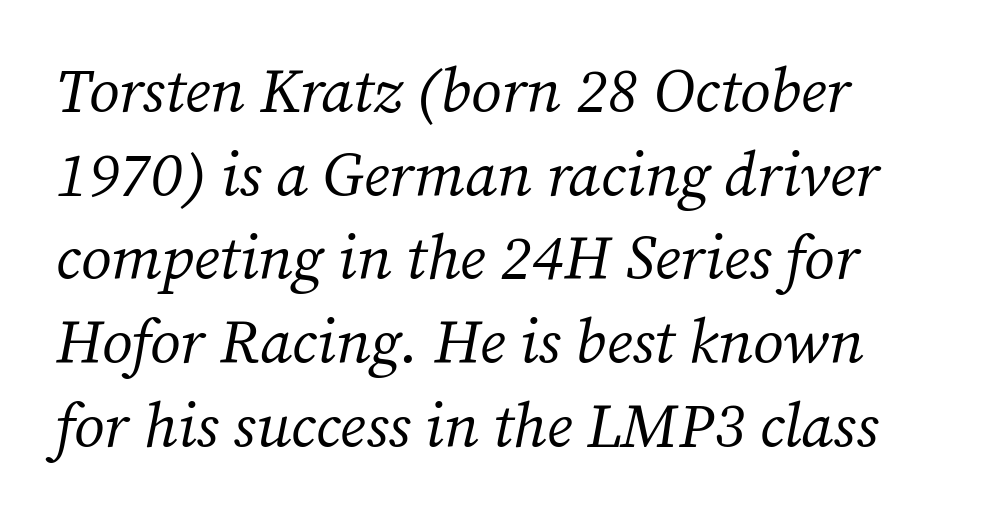
The letters carry serifs — small finishing strokes at the ends of their stems. The axis of the letterforms is tilted away from vertical. The zone under the glyphs is completely vacant. These glyphs show unthickened strokes, regular width or finer.
